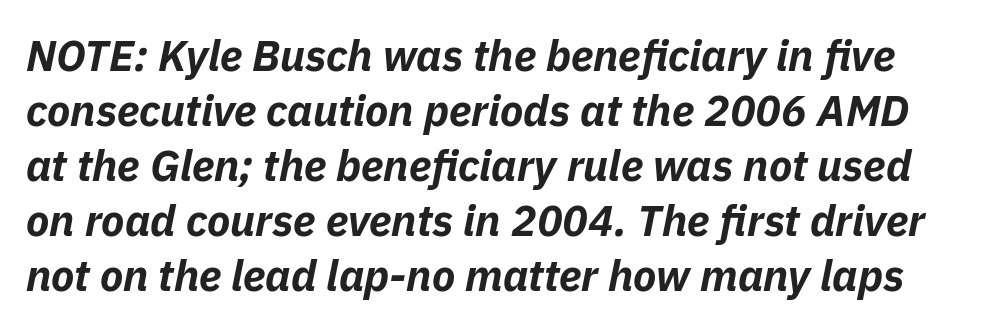
Descenders hang freely into open space. Compared with an ordinary text face, these strokes are far heavier — a full bold. Proportional: the letters do not fall into vertical columns. Observe the lean: these are italic letterforms.
